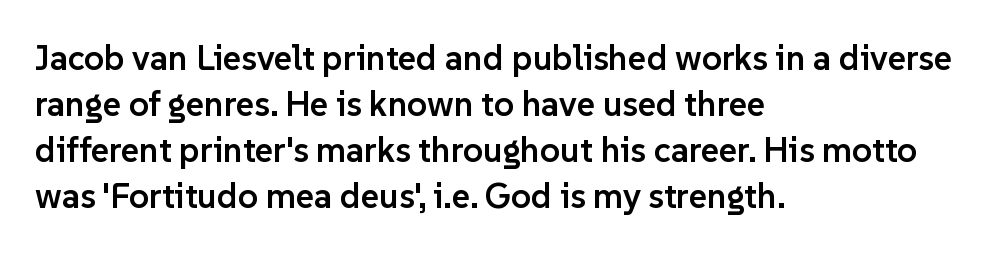
Q: Is the text bold? A: Semi-bold.
Q: Is the text italic (slanted)? A: No, it is upright.
Q: Is the typeface a serif or a sans-serif typeface? A: Sans-serif.
Q: Is the text underlined? A: No.
Q: How is the paragraph aligned? A: Left-aligned.
Q: Is the spacing between letters normal or unusually wide? A: Normal.
Q: Is the spacing between lines tight, normal or loose? A: Normal.
Q: Width (condensed, normal, or wide)? A: Normal.
Q: Stroke contrast? A: Low.
Q: x-height? A: Medium.
Q: Monospaced? A: No.
